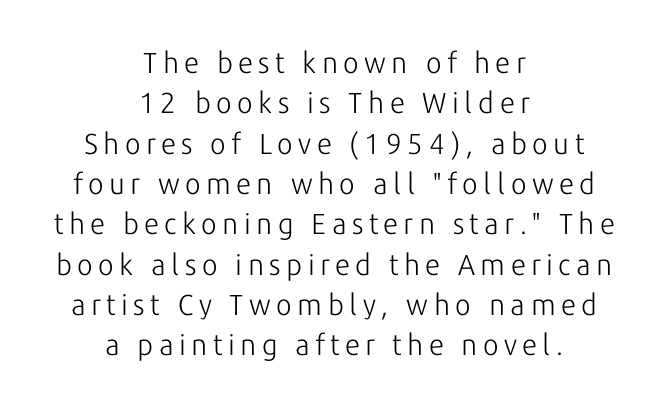
You could not count columns in this text — the font is proportionally spaced. Are there feet on the stems? There aren't — it's a sans. A light-to-regular cut is what we see here. Each new line begins a customary step beneath the previous one. Unmarked baselines from the first word to the last.
